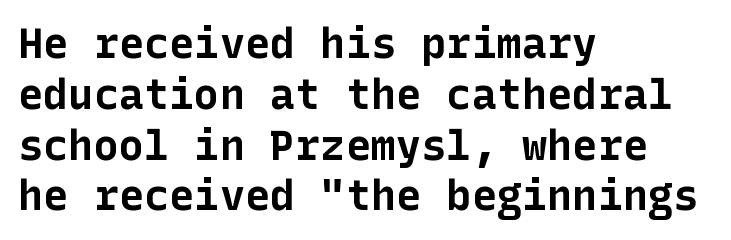
Q: Is the text bold? A: Yes.
Q: Is the text italic (slanted)? A: No, it is upright.
Q: Is the typeface a serif or a sans-serif typeface? A: Sans-serif.
Q: Is the text underlined? A: No.
Q: How is the paragraph aligned? A: Left-aligned.
Q: Is the spacing between letters normal or unusually wide? A: Normal.
Q: Width (condensed, normal, or wide)? A: Normal.
Q: Stroke contrast? A: Low.
Q: x-height? A: Medium.
